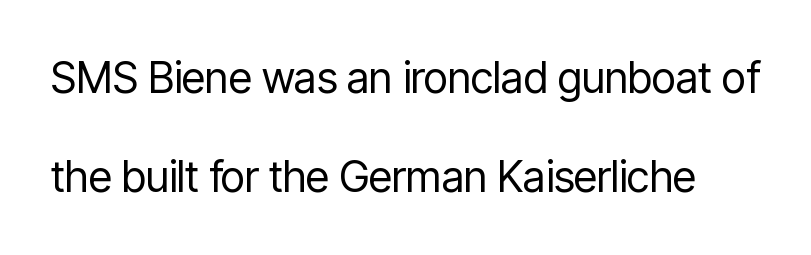
Q: Is the text bold? A: No.
Q: Is the text italic (slanted)? A: No, it is upright.
Q: Is the typeface a serif or a sans-serif typeface? A: Sans-serif.
Q: Is the text underlined? A: No.
Q: Is the spacing between letters normal or unusually wide? A: Normal.
Q: Is the spacing between lines tight, normal or loose? A: Loose.
Q: Width (condensed, normal, or wide)? A: Condensed.
Q: Stroke contrast? A: Low.
Q: x-height? A: Medium.
Q: Monospaced? A: No.
